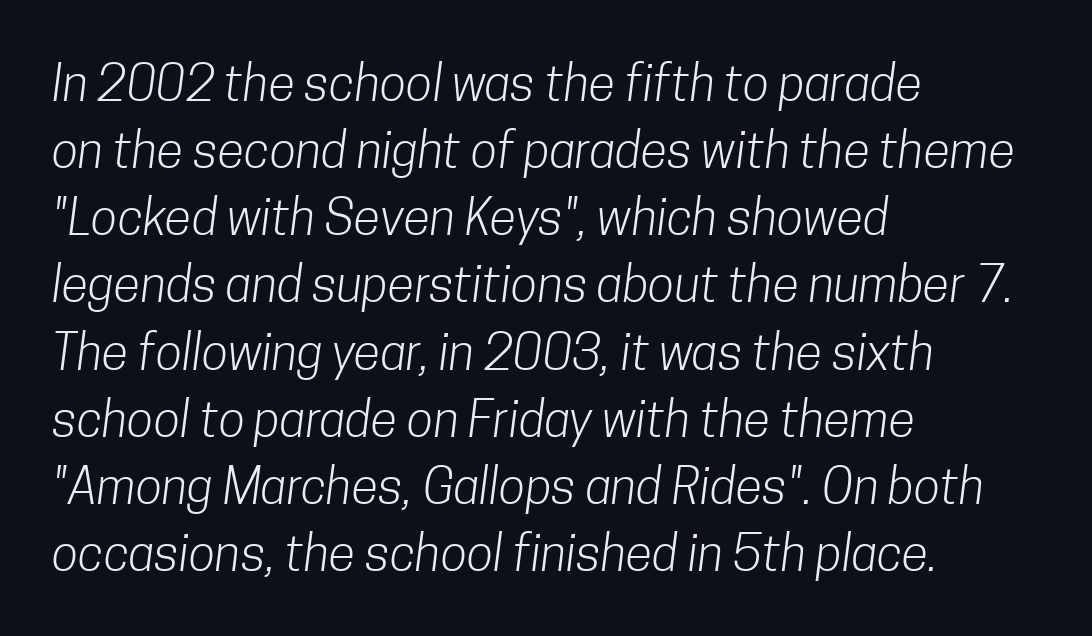
The image shows 49 px light, condensed sans-serif type; set left-aligned, normal line spacing (1.37x), normal letter spacing, not underlined; low stroke contrast and a medium x-height.
